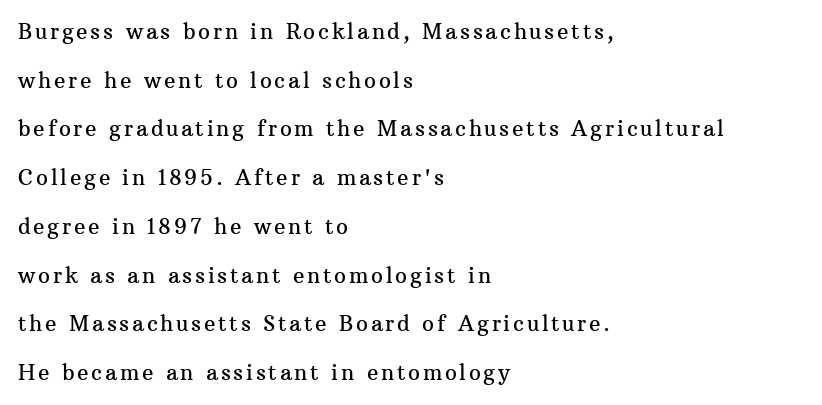
{"italic": "no", "underline": "no", "align": "left", "line_spacing": "loose", "line_spacing_ratio": 2.32, "glyph_px": 21}
